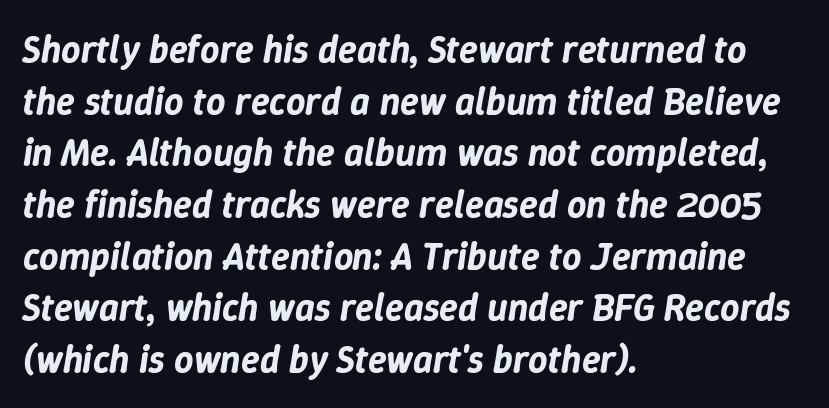
Words appear dense and cohesive because spacing is normal. The glyphs are unaccompanied by any horizontal stroke below them. Varying glyph widths throughout — classic text-font behaviour. The setting favours the left margin, as ordinary paragraphs usually do. Designer's note — italics engaged.
